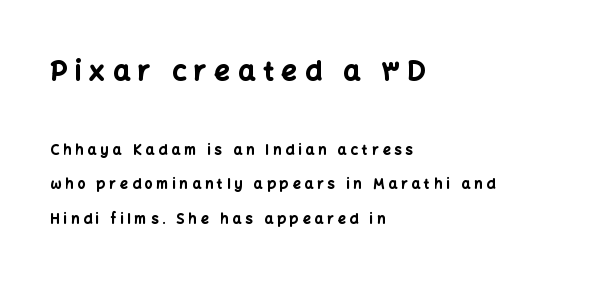
Q: Is the text bold? A: Yes.
Q: Is the text italic (slanted)? A: No, it is upright.
Q: Is the text underlined? A: No.
Q: How is the paragraph aligned? A: Left-aligned.
Q: Is the spacing between letters normal or unusually wide? A: Unusually wide.
Q: Is the spacing between lines tight, normal or loose? A: Loose.
Q: Which block of text is set in a larger size, the first (top) or the second (bottom)? A: The first (top) one.
